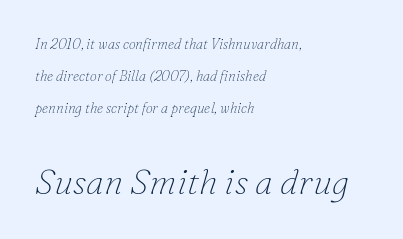
The image shows 35 px thin serif type, italic (leaning right); set left-aligned, loose line spacing (2.29x), normal letter spacing, not underlined; the second (bottom) block is 2.5x larger; low stroke contrast and a small x-height.
